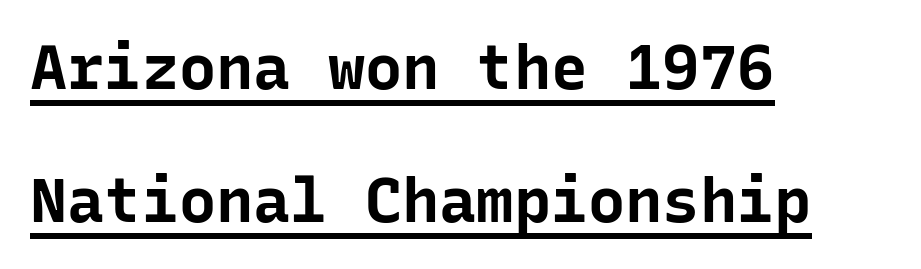
The passage is arranged the way most books set body copy — flush left. Glyph-to-glyph distance matches everyday printed text. Heavy, bold letterforms. Posture: straight, roman, zero tilt. The passage shown stacks its lines with a broad gap.
